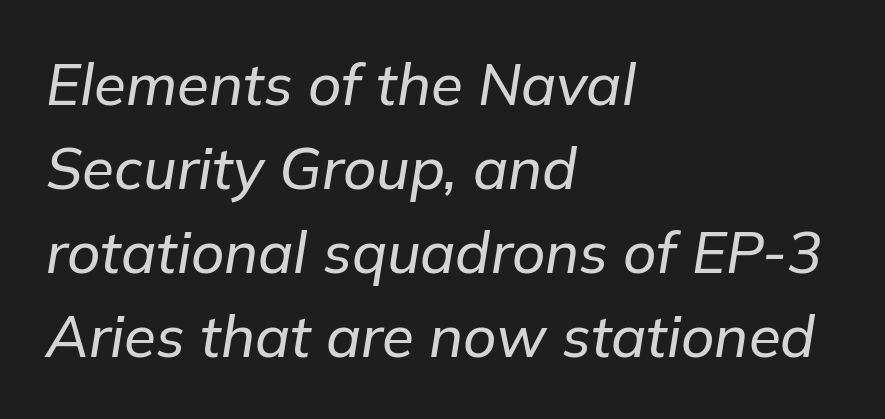
In CSS terms this would be text-align: left. Varying glyph widths throughout — classic text-font behaviour. Look at the tracking — it's just the regular setting, nothing added. Italic? Definitely — the glyphs are oblique. This rendering features lettering with no underline.
